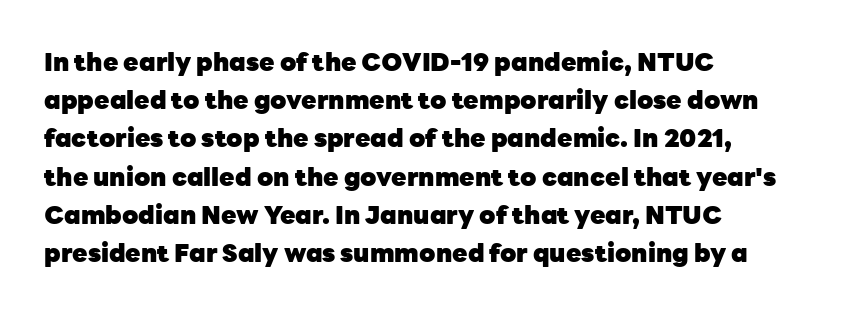
The image shows 25 px bold type, upright; set left-aligned, normal line spacing (1.53x), normal letter spacing, not underlined.
